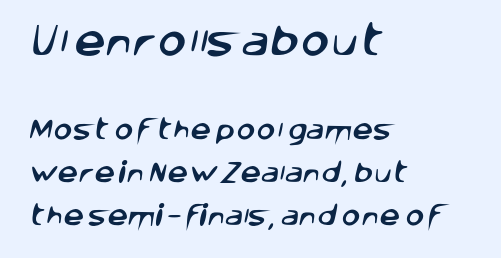
{"serif": "no", "width": "normal", "stroke_contrast": "low", "x_height": "large", "monospaced": "no", "underline": "no", "align": "left", "line_spacing_ratio": 1.87, "letter_spacing": "normal", "letter_spacing_em": 0.0, "larger_block": "first", "size_ratio": 1.52, "glyph_px": 35}
